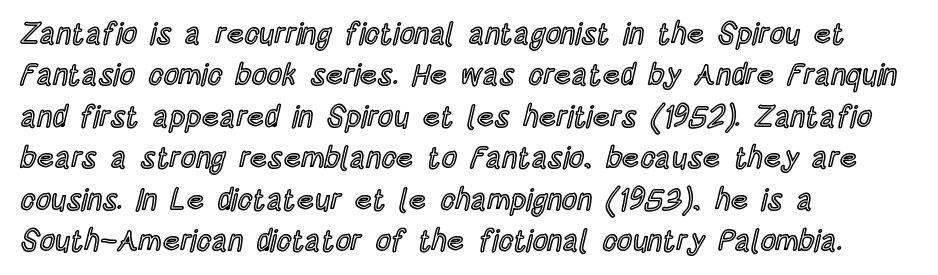
A clean baseline with only descenders dipping below it. Evenly set lines give the paragraph a standard silhouette. The face used here is proportionally spaced, like ordinary book or web type.
